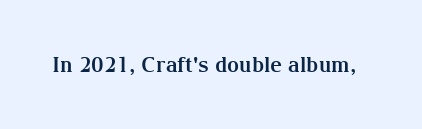
The image shows 21 px bold type, upright; set normal letter spacing, not underlined.
